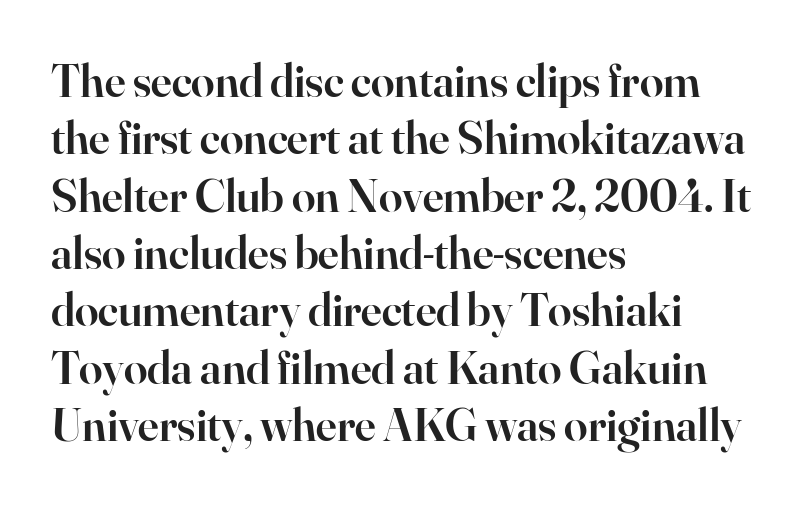
The image shows 47 px semibold serif type, upright; set left-aligned, line spacing 1.22x, normal letter spacing, not underlined; high stroke contrast and a small x-height.
